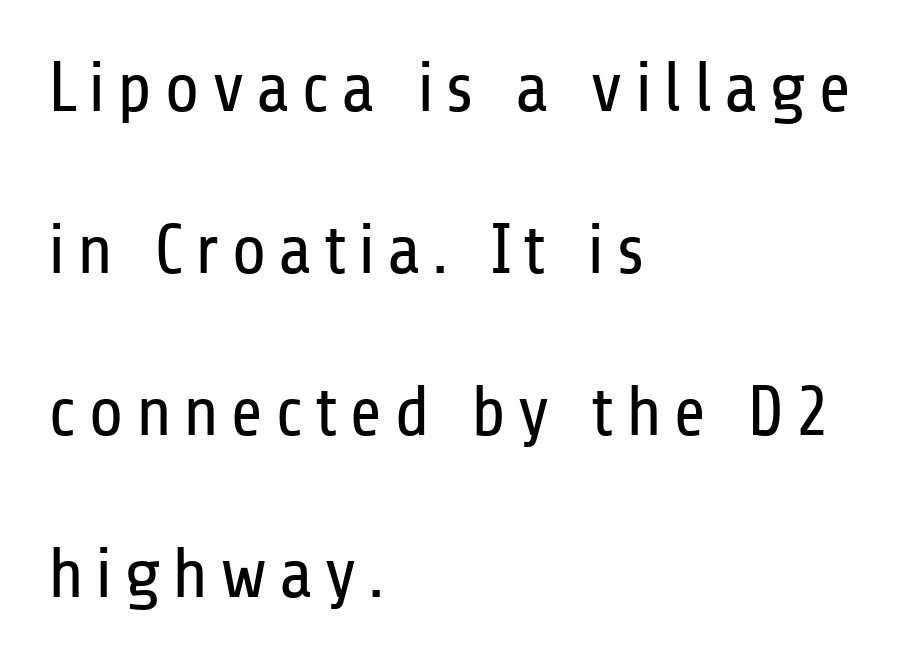
{"serif": "no", "italic": "no", "bold": "no", "weight": "regular", "width": "condensed", "stroke_contrast": "low", "x_height": "medium", "monospaced": "no", "underline": "no", "align": "left", "line_spacing": "loose", "line_spacing_ratio": 2.28, "glyph_px": 71}
